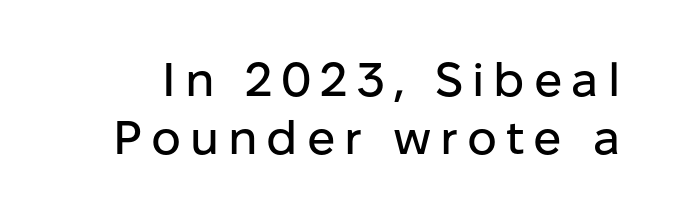
The font's upright variant was chosen for this text. Nobody drew a line under any word here. I'd call this a sans setting — the letters go barefoot. Do the characters align in a grid? No, the font is proportional.
